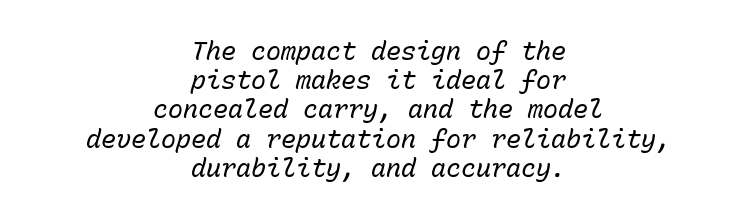
Q: Is the text bold? A: No.
Q: Is the text italic (slanted)? A: Yes, it leans right by about 15 degrees.
Q: Is the text underlined? A: No.
Q: How is the paragraph aligned? A: Centered.
Q: Is the spacing between letters normal or unusually wide? A: Normal.
